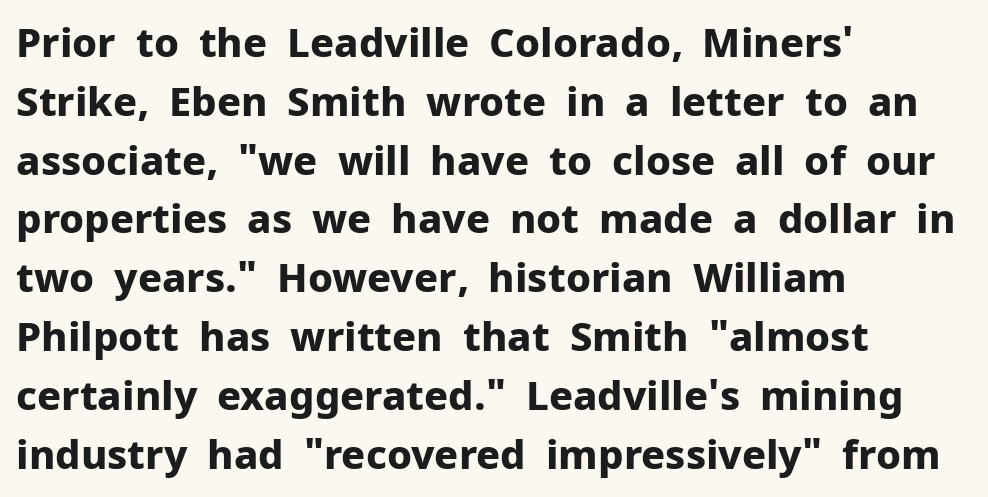
Q: Is the text bold? A: Yes.
Q: Is the text italic (slanted)? A: No, it is upright.
Q: Is the typeface a serif or a sans-serif typeface? A: Sans-serif.
Q: Is the text underlined? A: No.
Q: How is the paragraph aligned? A: Left-aligned.
Q: Is the spacing between letters normal or unusually wide? A: Normal.
Q: Is the spacing between lines tight, normal or loose? A: Normal.
Q: Width (condensed, normal, or wide)? A: Normal.
Q: Stroke contrast? A: Low.
Q: x-height? A: Medium.
Q: Monospaced? A: No.
